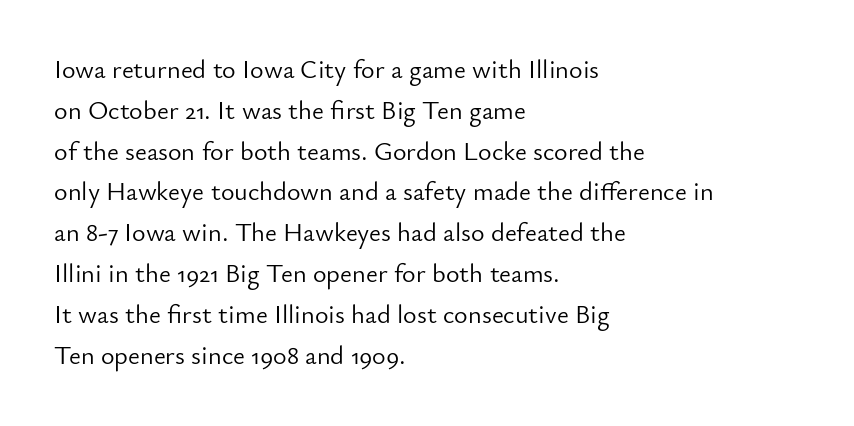
The image shows 26 px text type, upright; set left-aligned, normal line spacing (1.57x), normal letter spacing, not underlined.
